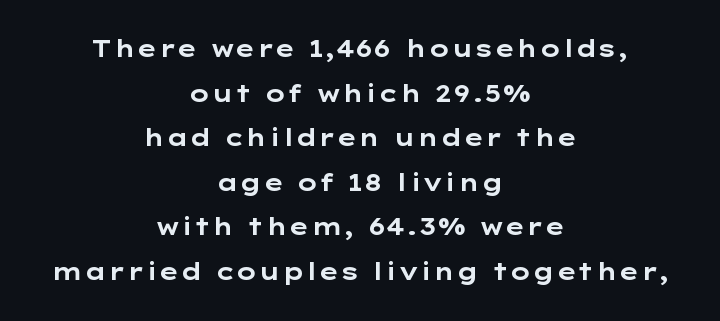
The image shows 23 px bold type, upright; set centered, loose line spacing (1.94x), normal letter spacing, not underlined.
